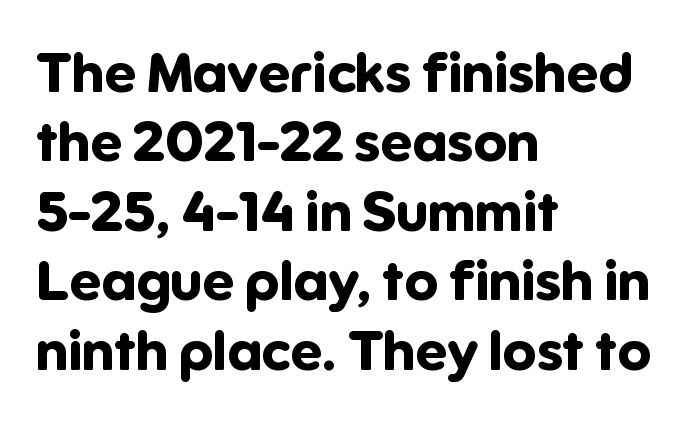
Q: Is the text bold? A: Yes.
Q: Is the text italic (slanted)? A: No, it is upright.
Q: Is the typeface a serif or a sans-serif typeface? A: Sans-serif.
Q: Is the text underlined? A: No.
Q: How is the paragraph aligned? A: Left-aligned.
Q: Is the spacing between letters normal or unusually wide? A: Normal.
Q: Width (condensed, normal, or wide)? A: Normal.
Q: Stroke contrast? A: Low.
Q: x-height? A: Medium.
Q: Monospaced? A: No.
